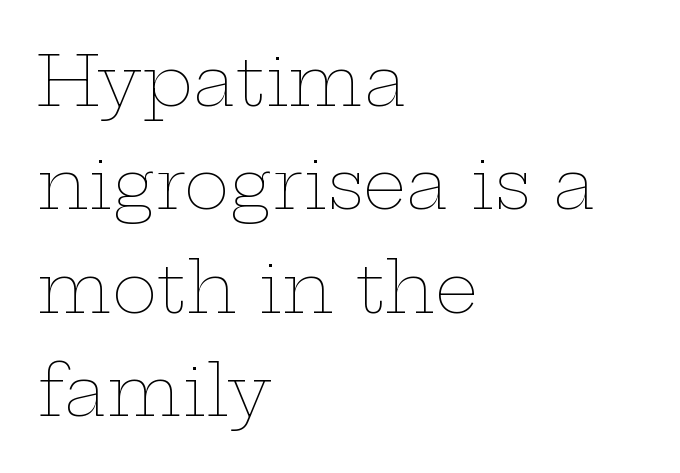
The image shows 69 px thin, wide type, upright; set left-aligned, normal line spacing (1.5x), normal letter spacing, not underlined; low stroke contrast and a medium x-height.
